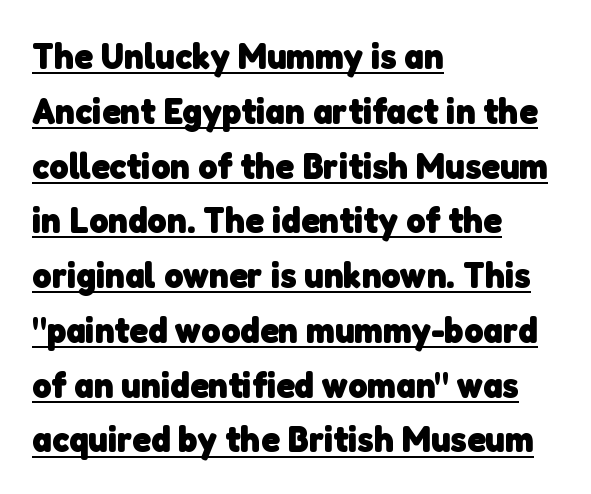
The image shows 37 px heavy sans-serif type; set left-aligned, normal line spacing (1.48x), normal letter spacing, underlined; low stroke contrast and a medium x-height.
